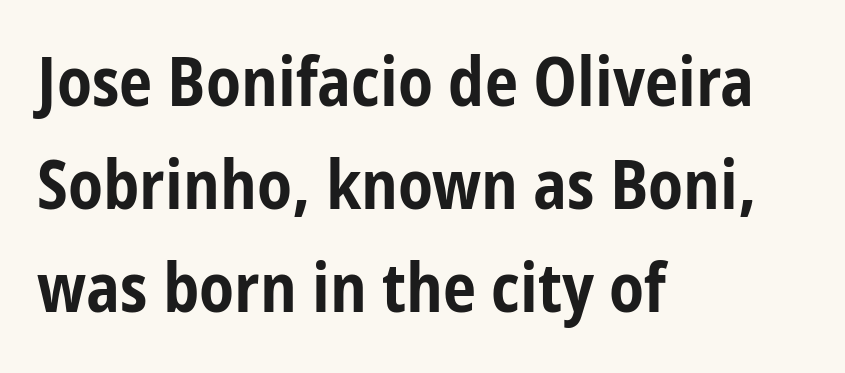
The image shows 67 px bold, condensed sans-serif type, upright; set left-aligned, normal line spacing (1.54x), normal letter spacing, not underlined; low stroke contrast and a medium x-height.
